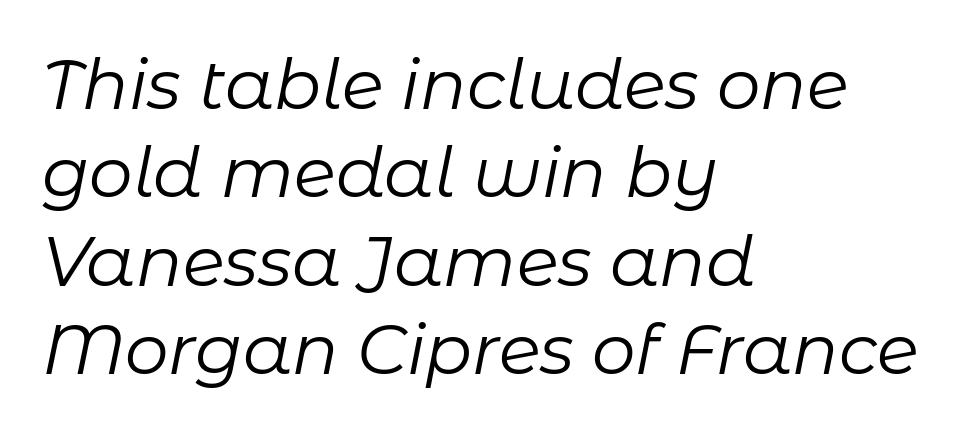
Q: Is the text bold? A: No.
Q: Is the text italic (slanted)? A: Yes, it leans right by about 11 degrees.
Q: Is the text underlined? A: No.
Q: How is the paragraph aligned? A: Left-aligned.
Q: Is the spacing between letters normal or unusually wide? A: Normal.
Q: Is the spacing between lines tight, normal or loose? A: Normal.
Q: Width (condensed, normal, or wide)? A: Normal.
Q: Stroke contrast? A: Low.
Q: x-height? A: Medium.
Q: Monospaced? A: No.
